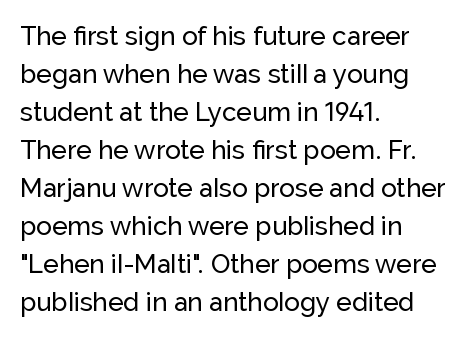
The image shows 26 px text type, upright; set left-aligned, normal line spacing (1.46x), normal letter spacing, not underlined.
